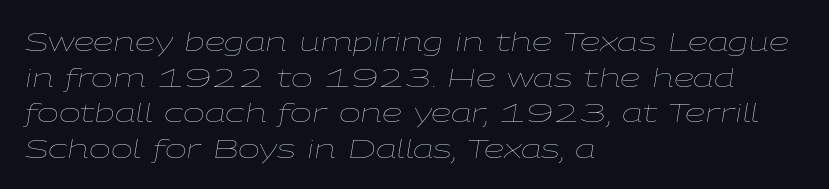
{"italic": "yes", "lean": "right", "slant_degrees": 9, "bold": "no", "underline": "no", "align": "left", "line_spacing": "normal", "line_spacing_ratio": 1.37, "letter_spacing": "normal", "letter_spacing_em": 0.0, "glyph_px": 26}
